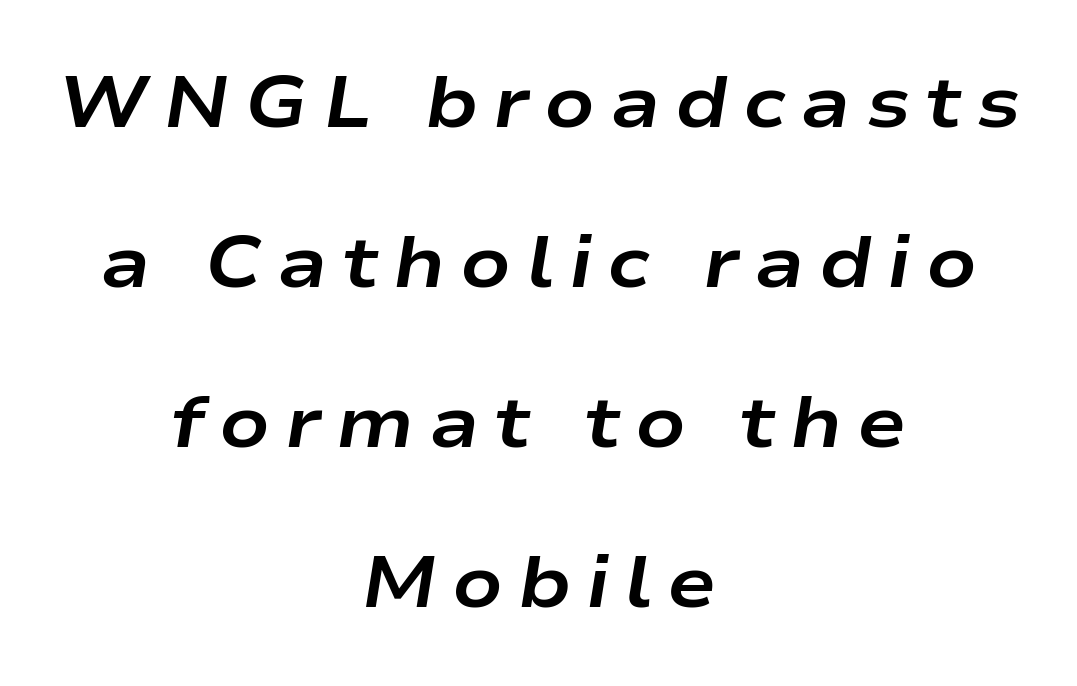
A typesetter would call this heavily tracked-out type. The string is rendered with underlining switched off. This sample uses an oblique cut, with every glyph tilted off the vertical. The letters advance in unequal steps, a hallmark of proportional type. Centered paragraph, ragged on both sides.
